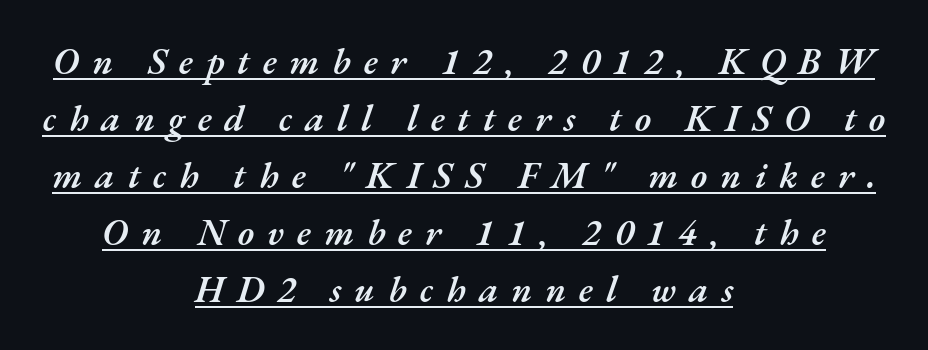
{"italic": "yes", "lean": "right", "slant_degrees": 17, "bold": "semi", "weight": "semibold", "width": "normal", "stroke_contrast": "medium", "x_height": "small", "monospaced": "no", "underline": "yes", "align": "center", "line_spacing": "normal", "line_spacing_ratio": 1.54, "letter_spacing": "wide", "letter_spacing_em": 0.35, "glyph_px": 37}
